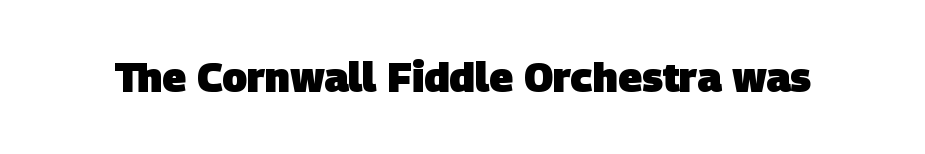
The typesetting leans heavy: a genuine bold. Check where the strokes stop: nothing finishes them off — pure sans. The letterforms sit shoulder to shoulder at normal distance. Only glyphs here, with clear space below each row.
